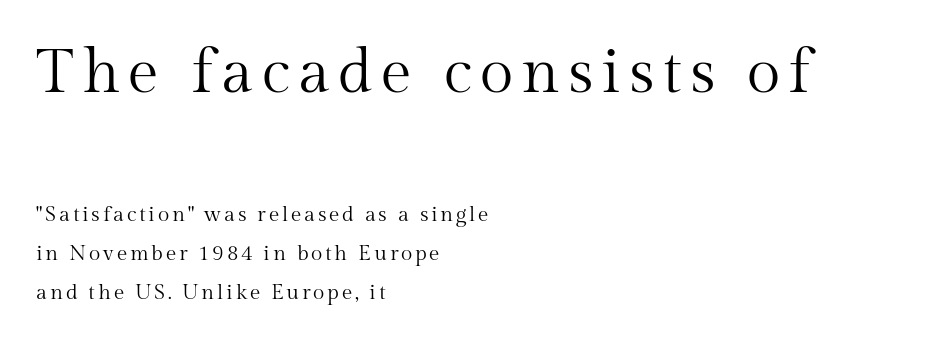
The space beneath each line is pristine and unruled. Short and long lines alike share a common starting point at left. The designer gave the opening block more size than the closing block. The font family rendered here belongs to the serif group.
